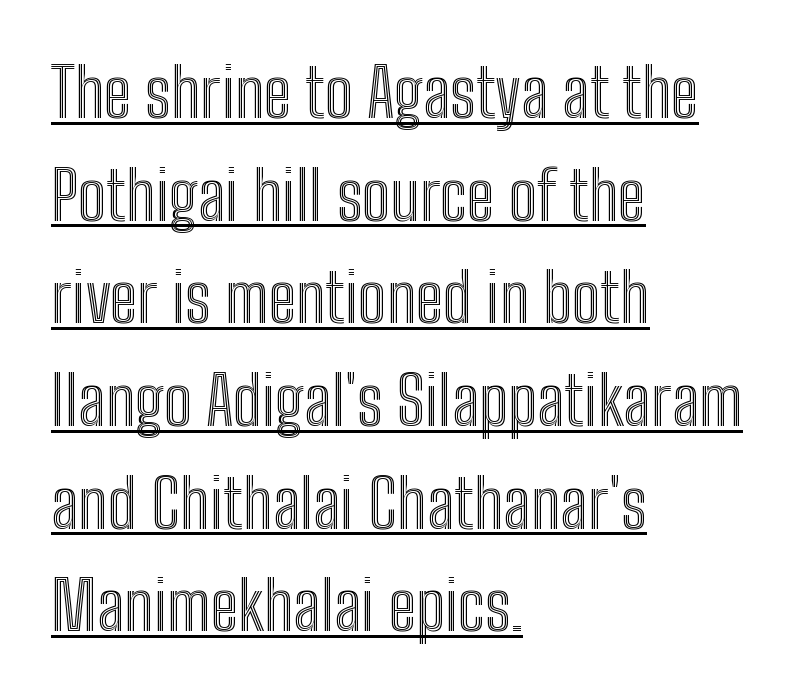
The image shows 68 px condensed type, upright; set left-aligned, normal line spacing (1.51x), normal letter spacing, underlined; a medium x-height.
